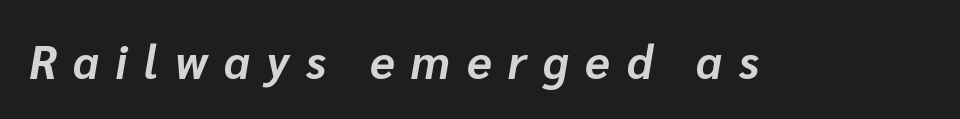
Only glyphs here, with clear space below each row. If you drew a line through each stem, it would be angled. A full-strength bold gives these letters their thick strokes. The rendering inserts visible extra space after every character.
